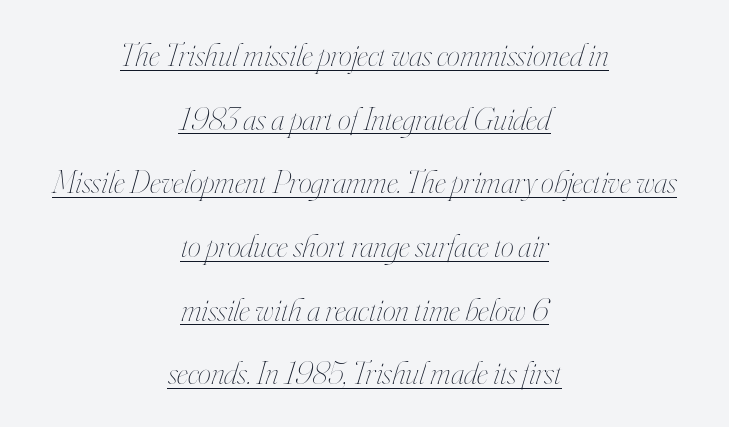
{"italic": "yes", "lean": "right", "slant_degrees": 16, "bold": "no", "weight": "thin", "width": "condensed", "stroke_contrast": "high", "x_height": "small", "monospaced": "no", "underline": "yes", "align": "center", "line_spacing": "loose", "line_spacing_ratio": 1.93, "letter_spacing": "normal", "letter_spacing_em": 0.0, "glyph_px": 33}
